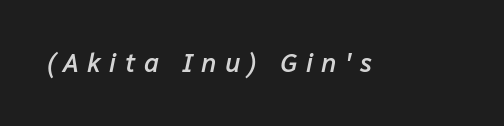
There's an unmistakable incline to the writing here. Words float on clear page, feet unadorned. A semibold gives these letters moderate extra thickness, short of bold. Observe the wide spacing: letters keep a clear distance from each other.
